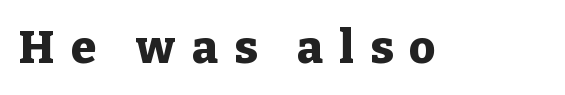
Q: Is the text bold? A: Yes.
Q: Is the text italic (slanted)? A: No, it is upright.
Q: Is the typeface a serif or a sans-serif typeface? A: Serif.
Q: Is the text underlined? A: No.
Q: Is the spacing between letters normal or unusually wide? A: Unusually wide.
Q: Width (condensed, normal, or wide)? A: Normal.
Q: Stroke contrast? A: Low.
Q: x-height? A: Medium.
Q: Monospaced? A: No.
